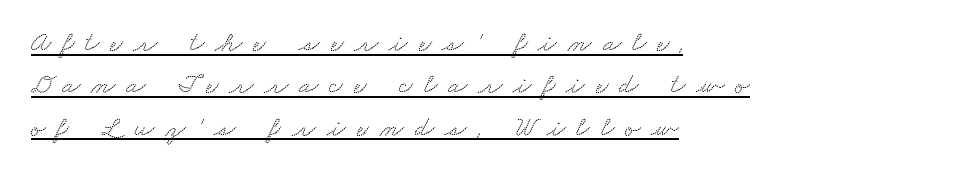
Q: Is the typeface a serif or a sans-serif typeface? A: Serif.
Q: Is the text underlined? A: Yes.
Q: How is the paragraph aligned? A: Left-aligned.
Q: Is the spacing between letters normal or unusually wide? A: Unusually wide.
Q: Is the spacing between lines tight, normal or loose? A: Normal.
Q: Width (condensed, normal, or wide)? A: Wide.
Q: Stroke contrast? A: Low.
Q: x-height? A: Small.
Q: Monospaced? A: No.
